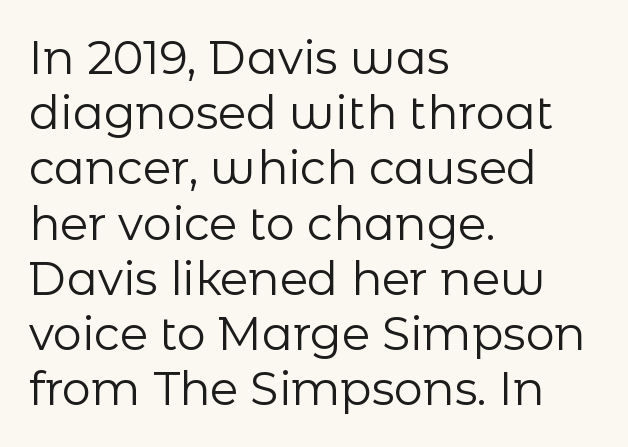
Q: Is the text bold? A: No.
Q: Is the text italic (slanted)? A: No, it is upright.
Q: Is the typeface a serif or a sans-serif typeface? A: Sans-serif.
Q: Is the text underlined? A: No.
Q: How is the paragraph aligned? A: Left-aligned.
Q: Is the spacing between letters normal or unusually wide? A: Normal.
Q: Width (condensed, normal, or wide)? A: Normal.
Q: Stroke contrast? A: Low.
Q: x-height? A: Medium.
Q: Monospaced? A: No.
